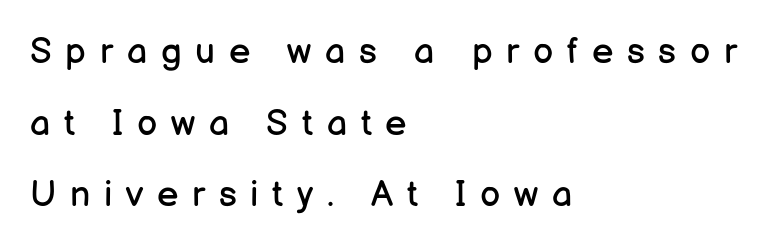
{"serif": "no", "italic": "no", "bold": "no", "weight": "regular", "width": "normal", "stroke_contrast": "low", "x_height": "medium", "monospaced": "no", "underline": "no", "align": "left", "line_spacing": "loose", "line_spacing_ratio": 1.99, "letter_spacing": "wide", "letter_spacing_em": 0.38, "glyph_px": 36}
